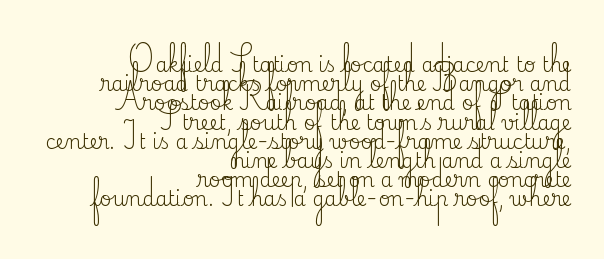
The tracking reads as untouched default to a designer's eye. The line-height multiplier appears low, near solid setting. No chunkiness to these letters — they're not bold. The passage shown is not underscored anywhere. If you drew a line through each stem, it would be perfectly vertical. Short and long lines alike share a common ending point at right.
